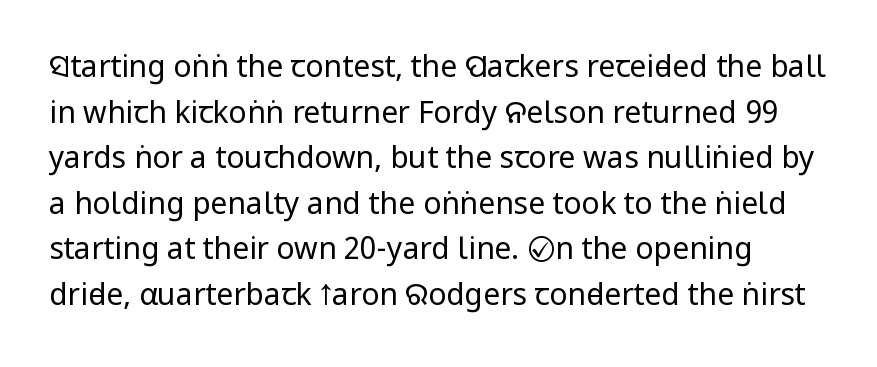
Is the stroke heavy? The answer is a plain regular-or-lighter. Think of a printed novel: that variable character pitch is what you see here. The rendering keeps characters at their native spacing. Quick note: not italic, upright.
